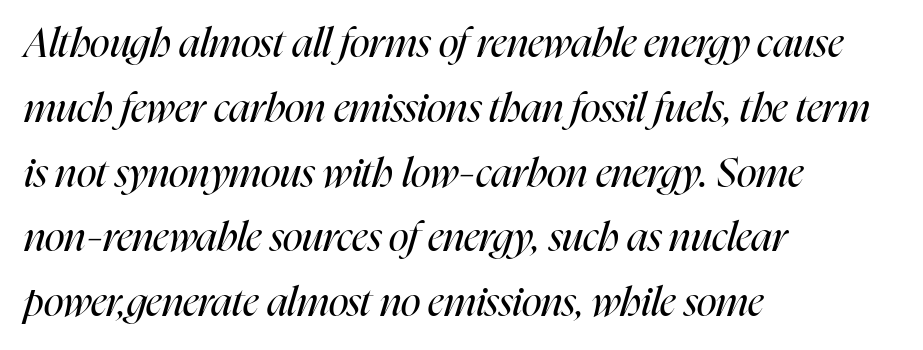
The image shows 41 px regular-weight, condensed type, italic (leaning right); set left-aligned, normal line spacing (1.58x), normal letter spacing, not underlined; high stroke contrast and a medium x-height.
